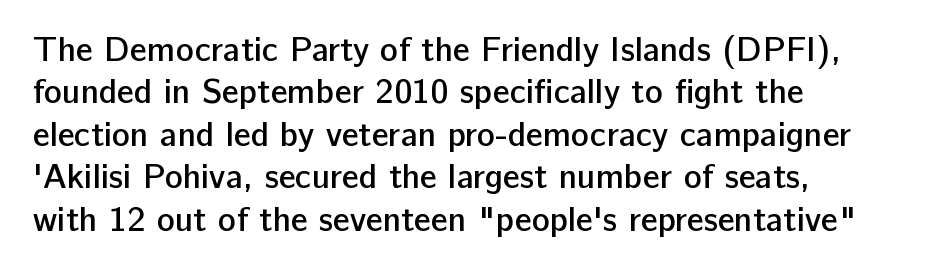
The image shows 34 px semibold sans-serif type, upright; set left-aligned, normal line spacing (1.25x), normal letter spacing, not underlined; low stroke contrast and a medium x-height.
